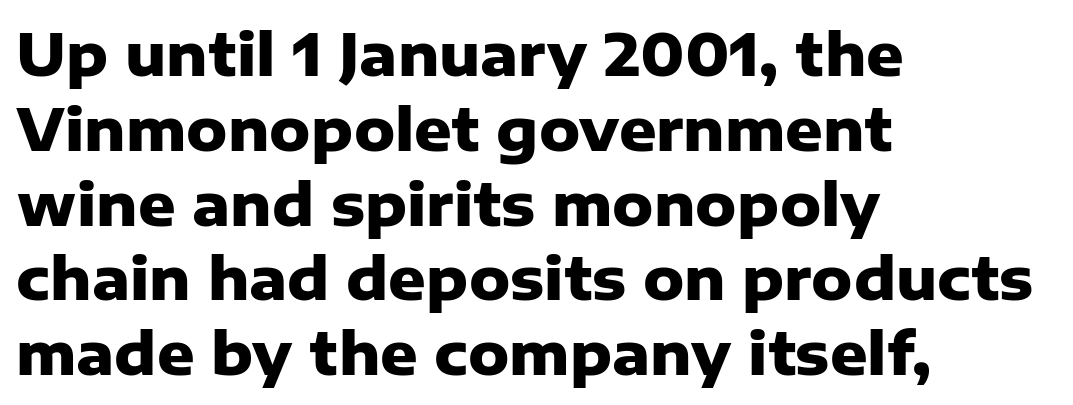
Vertical strokes here are truly vertical. Compared with a centered layout, this one pins lines to the left instead. Compared with typical body copy, the letter spacing here is the same. One glance says typical: line gaps are just what's usual. Each row of text sits above clean, open space.
